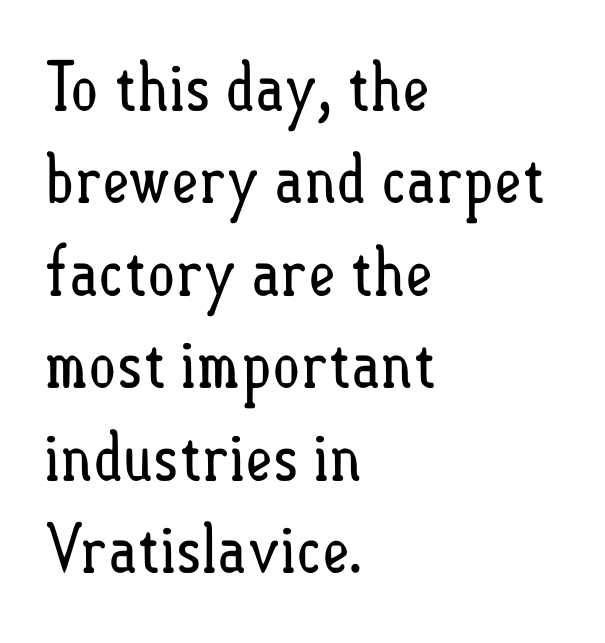
The lettering stays uniformly vertical, giving the passage a roman look. Is this a heavy cut? Hardly; it is regular or lighter. These lines are set flush left with a ragged right edge. The leading is moderate, giving the passage an even texture. Rule under the text: the space is simply empty.
